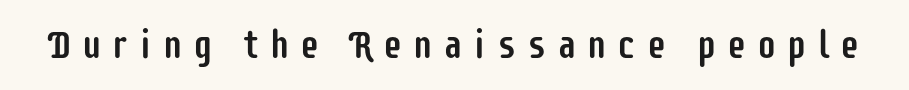
Q: Is the text italic (slanted)? A: No, it is upright.
Q: Is the typeface a serif or a sans-serif typeface? A: Sans-serif.
Q: Is the text underlined? A: No.
Q: Is the spacing between letters normal or unusually wide? A: Unusually wide.
Q: Width (condensed, normal, or wide)? A: Condensed.
Q: Stroke contrast? A: Low.
Q: x-height? A: Large.
Q: Monospaced? A: No.
